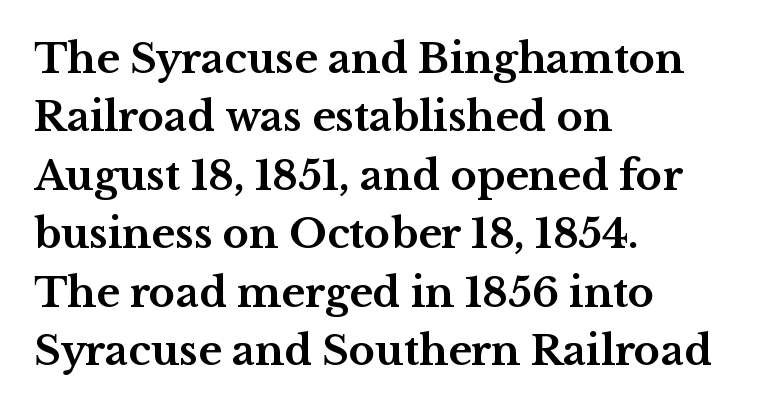
The image shows 40 px bold, wide serif type, upright; set left-aligned, normal line spacing (1.46x), normal letter spacing, not underlined; medium stroke contrast and a medium x-height.
